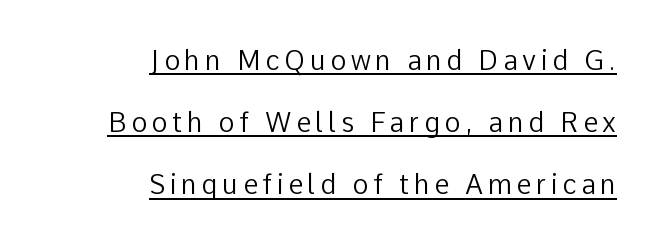
Q: Is the text bold? A: No.
Q: Is the text italic (slanted)? A: No, it is upright.
Q: Is the text underlined? A: Yes.
Q: How is the paragraph aligned? A: Right-aligned.
Q: Is the spacing between lines tight, normal or loose? A: Loose.
